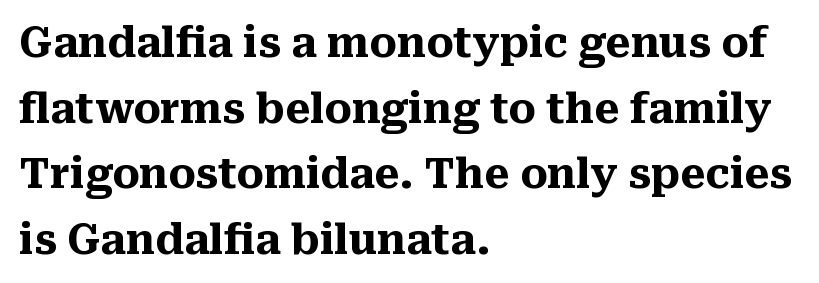
{"serif": "yes", "italic": "no", "bold": "yes", "weight": "heavy", "width": "normal", "stroke_contrast": "medium", "x_height": "medium", "monospaced": "no", "underline": "no", "align": "left", "line_spacing": "normal", "line_spacing_ratio": 1.6, "letter_spacing": "normal", "letter_spacing_em": 0.0, "glyph_px": 41}
